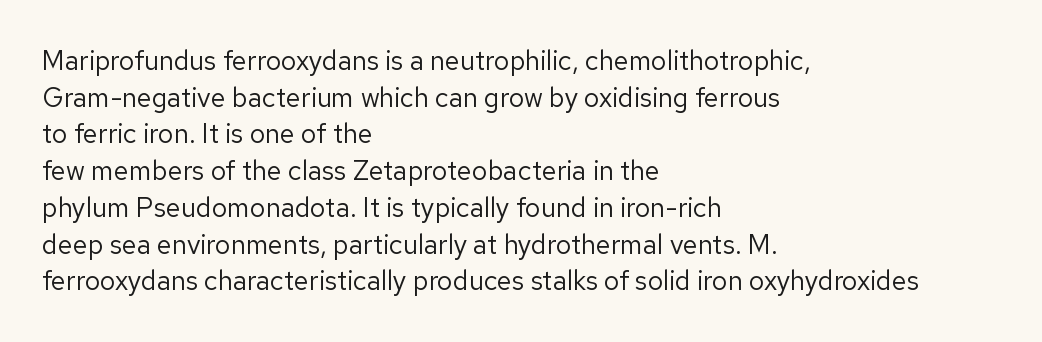
{"italic": "no", "bold": "no", "underline": "no", "align": "left", "line_spacing": "normal", "line_spacing_ratio": 1.36, "letter_spacing": "normal", "letter_spacing_em": 0.0, "glyph_px": 27}
